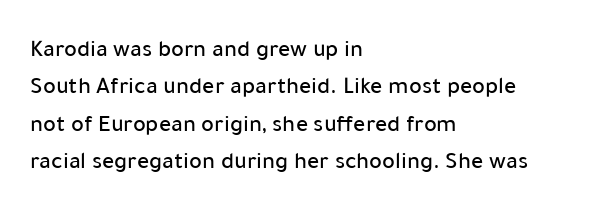
Q: Is the text italic (slanted)? A: No, it is upright.
Q: Is the text underlined? A: No.
Q: How is the paragraph aligned? A: Left-aligned.
Q: Is the spacing between letters normal or unusually wide? A: Normal.
Q: Is the spacing between lines tight, normal or loose? A: Normal.
